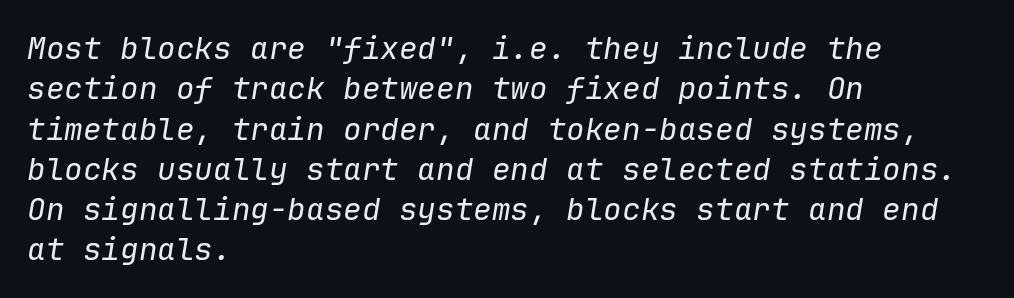
Q: Is the text bold? A: No.
Q: Is the text italic (slanted)? A: Yes, it leans right by about 9 degrees.
Q: Is the text underlined? A: No.
Q: How is the paragraph aligned? A: Left-aligned.
Q: Is the spacing between letters normal or unusually wide? A: Normal.
Q: Is the spacing between lines tight, normal or loose? A: Normal.
Q: Width (condensed, normal, or wide)? A: Normal.
Q: Stroke contrast? A: Low.
Q: x-height? A: Medium.
Q: Monospaced? A: Yes.
